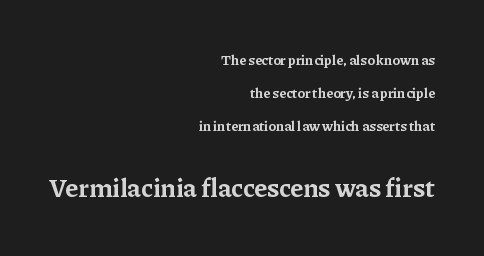
Every character sits straight up, as roman type does. A student would call this right alignment; a typographer would say flush right, rag left. The letters in the lower block stand taller than those in the block above. Does extra space separate the letters? No, they use regular spacing.
